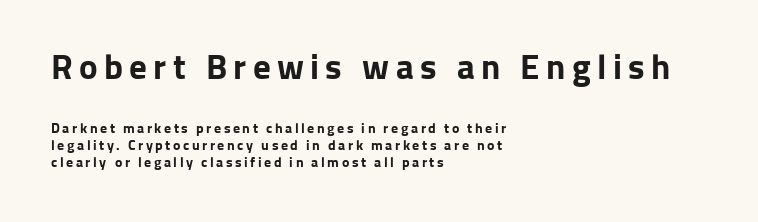
The image shows 35 px bold sans-serif type, upright; set left-aligned, line spacing 1.22x, not underlined; the first (top) block is 2.5x larger; low stroke contrast and a medium x-height.
